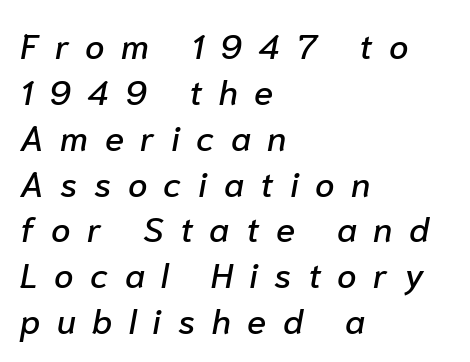
{"italic": "yes", "lean": "right", "slant_degrees": 10, "width": "normal", "stroke_contrast": "low", "x_height": "medium", "monospaced": "no", "underline": "no", "align": "left", "line_spacing": "normal", "line_spacing_ratio": 1.31, "letter_spacing": "wide", "letter_spacing_em": 0.47, "glyph_px": 35}
